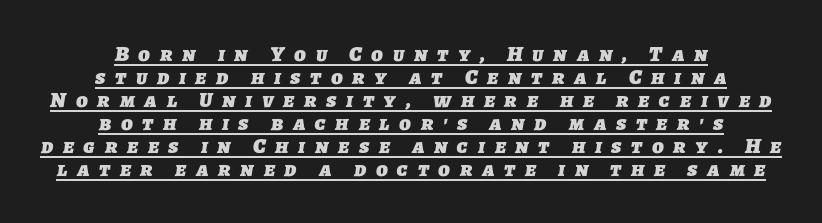
Caption: expanded tracking, letters set apart. A continuous stroke trails under the words, as in a hyperlink. Weight: bold. These lines are centered, leaving both edges ragged. Horizontal bands of white between lines are thin slivers.
